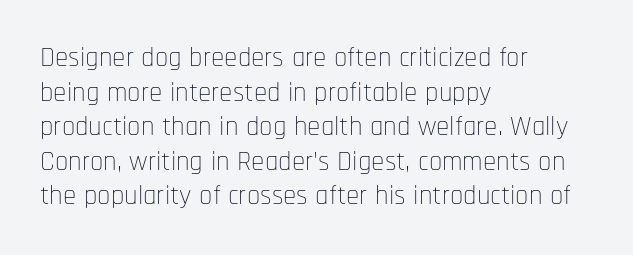
The block of text has a typical density, with ordinary space between rows. Which margin do the lines hug? The left one — the right edge is uneven. The space directly below the letters is spotless. This is the regular roman posture of the typeface. Does extra space separate the letters? No, they use regular spacing.
